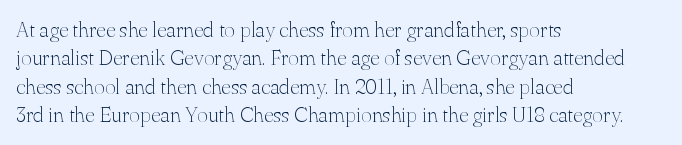
Evenly set lines give the paragraph a standard silhouette. Students, note that the glyphs here touch the page at normal intervals. In terms of posture, this sample is upright. Typeset ragged right — the left edge is the straight one.
